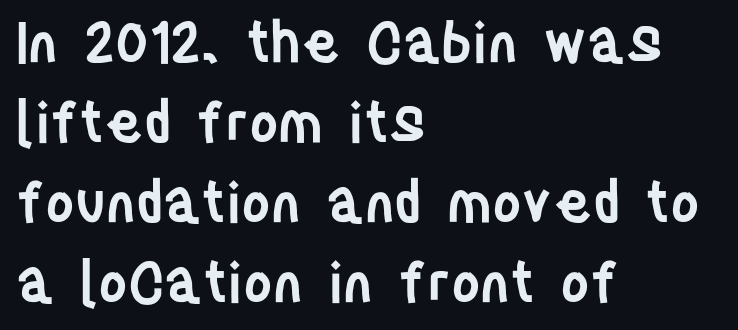
The passage shown is typed in a proportional face where columns would drift. Rendered with straight, roman letterforms. A normal amount of white space separates one row of letters from the next. Emphasis by weight is partial: semibold. The face used here is a sans, in the tradition of grotesques and geometrics.
